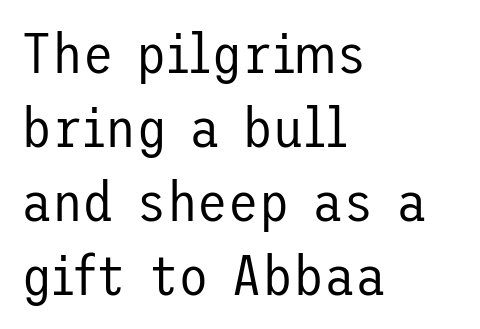
Visually the block forms a straight wall on the left and a jagged coastline on the right. If you measured baseline to baseline, you'd find a middling distance. Compared with typical body copy, the letter spacing here is the same. The lettering stays uniformly vertical, giving the passage a roman look.
